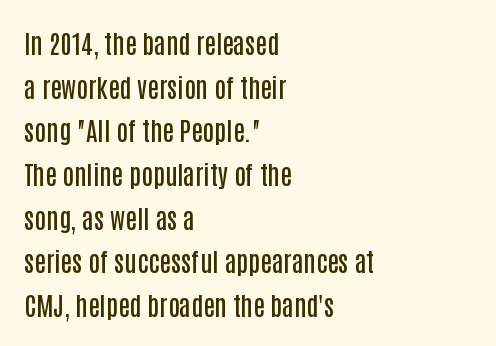
Q: Is the text bold? A: Semi-bold.
Q: Is the text italic (slanted)? A: No, it is upright.
Q: Is the text underlined? A: No.
Q: How is the paragraph aligned? A: Left-aligned.
Q: Is the spacing between letters normal or unusually wide? A: Normal.
Q: Is the spacing between lines tight, normal or loose? A: Normal.
